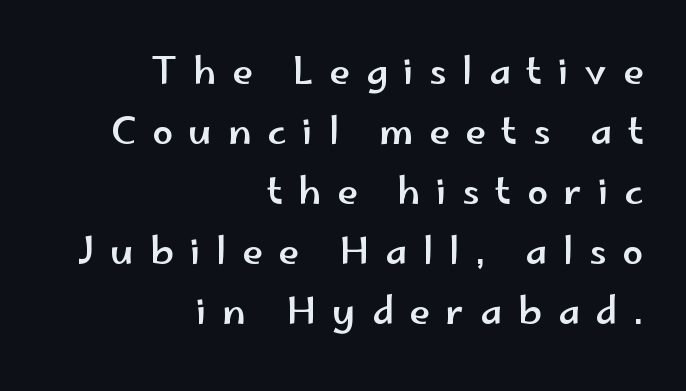
Q: Is the text italic (slanted)? A: No, it is upright.
Q: Is the typeface a serif or a sans-serif typeface? A: Sans-serif.
Q: Is the text underlined? A: No.
Q: How is the paragraph aligned? A: Right-aligned.
Q: Is the spacing between letters normal or unusually wide? A: Unusually wide.
Q: Is the spacing between lines tight, normal or loose? A: Normal.
Q: Width (condensed, normal, or wide)? A: Wide.
Q: Stroke contrast? A: Low.
Q: x-height? A: Small.
Q: Monospaced? A: No.
